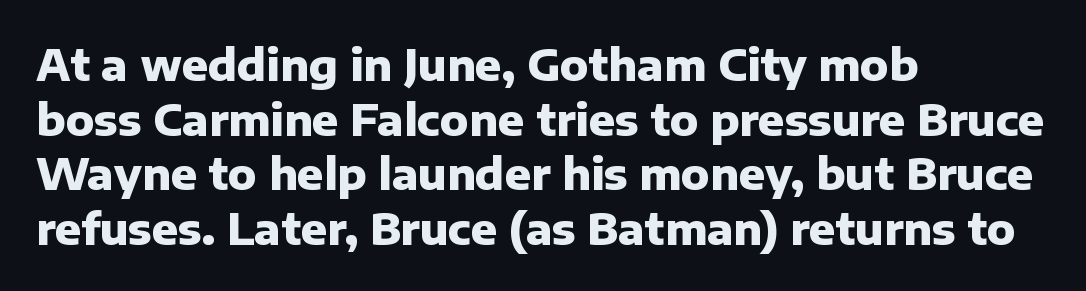
Q: Is the text bold? A: Yes.
Q: Is the text italic (slanted)? A: No, it is upright.
Q: Is the typeface a serif or a sans-serif typeface? A: Sans-serif.
Q: Is the text underlined? A: No.
Q: How is the paragraph aligned? A: Left-aligned.
Q: Is the spacing between letters normal or unusually wide? A: Normal.
Q: Is the spacing between lines tight, normal or loose? A: Normal.
Q: Width (condensed, normal, or wide)? A: Normal.
Q: Stroke contrast? A: Low.
Q: x-height? A: Medium.
Q: Monospaced? A: No.
